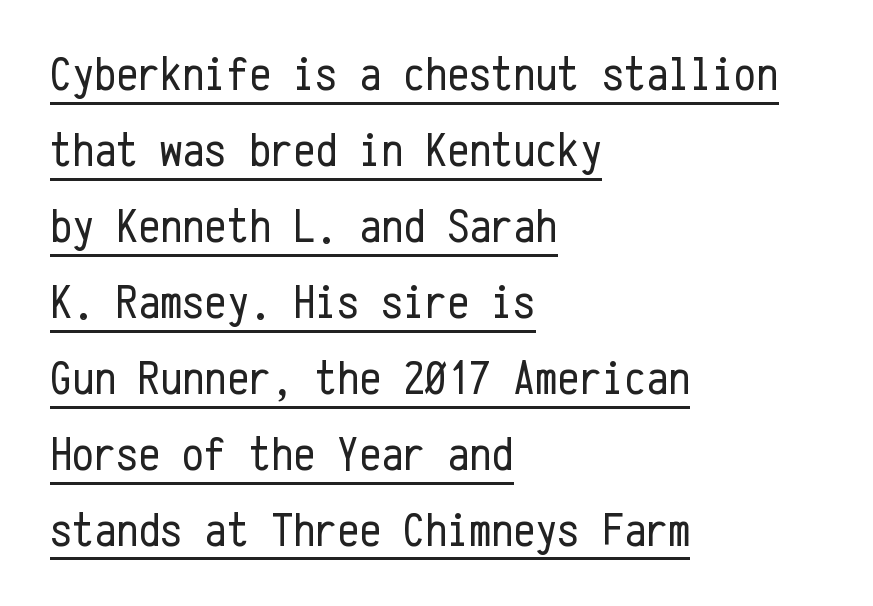
Q: Is the text bold? A: No.
Q: Is the text italic (slanted)? A: No, it is upright.
Q: Is the typeface a serif or a sans-serif typeface? A: Sans-serif.
Q: Is the text underlined? A: Yes.
Q: How is the paragraph aligned? A: Left-aligned.
Q: Is the spacing between letters normal or unusually wide? A: Normal.
Q: Is the spacing between lines tight, normal or loose? A: Normal.
Q: Width (condensed, normal, or wide)? A: Condensed.
Q: Stroke contrast? A: Low.
Q: x-height? A: Medium.
Q: Monospaced? A: Yes.
